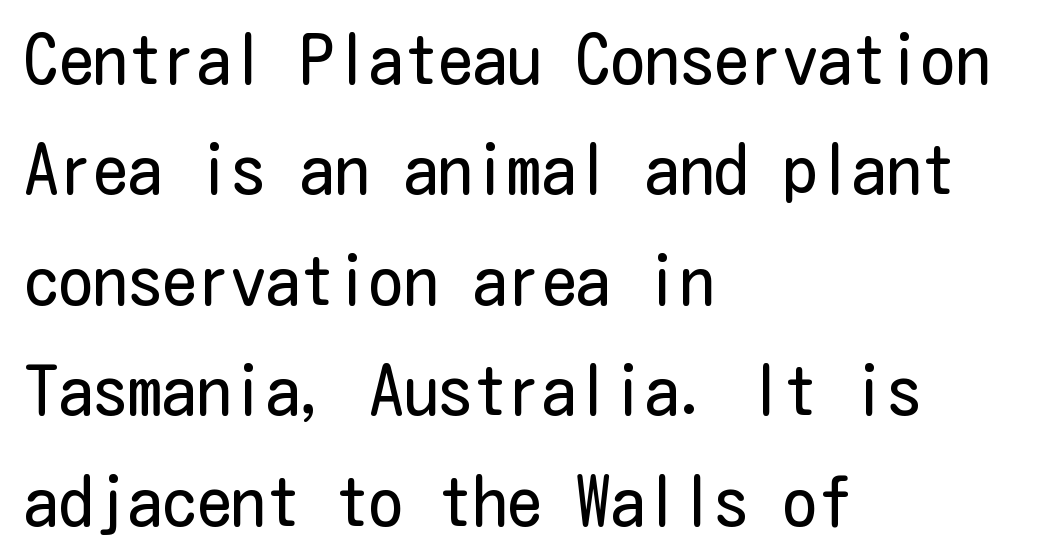
{"serif": "no", "italic": "no", "bold": "no", "weight": "regular", "width": "condensed", "stroke_contrast": "low", "x_height": "medium", "underline": "no", "align": "left", "line_spacing": "normal", "line_spacing_ratio": 1.6, "letter_spacing": "normal", "letter_spacing_em": 0.0, "glyph_px": 69}
